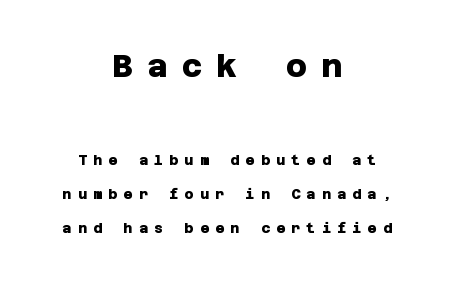
Compare the two chunks: the upper has the greater cap height. No word sits above an underline. This rendering employs a face without finishing strokes, i.e., a sans-serif. The vertical gap from one line to the next is large.
